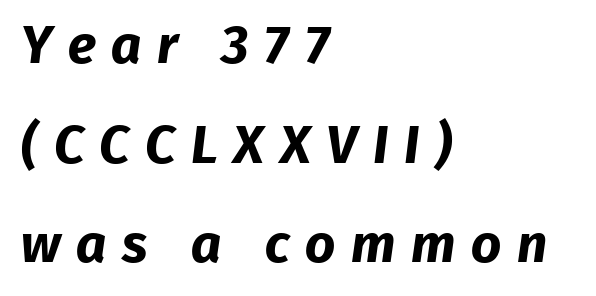
The image shows 53 px bold sans-serif type; set left-aligned, line spacing 1.88x, unusually wide letter spacing (+0.29 em), not underlined; low stroke contrast and a medium x-height.
